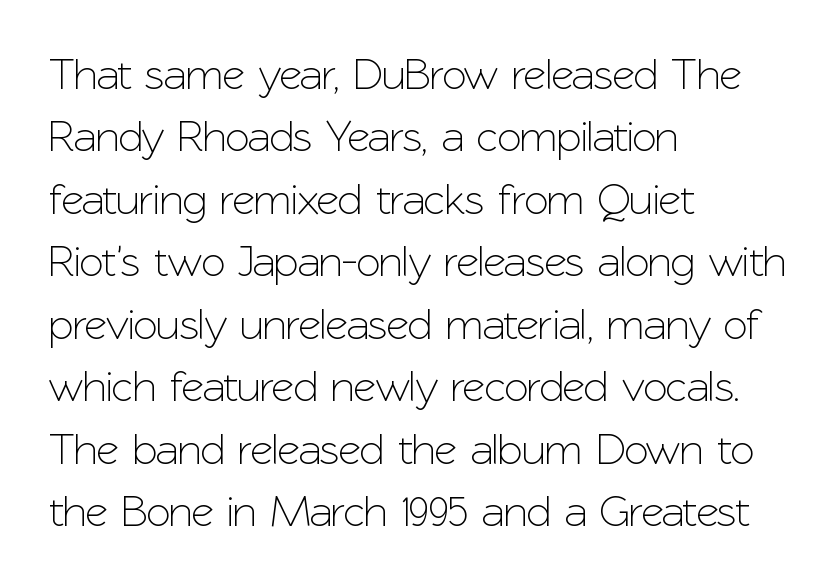
Line beginnings align vertically; line endings do not. You could call the tracking neutral — neither tight nor loose. The lines sit at an ordinary, default distance from one another. Each row of text sits above clean, open space.
